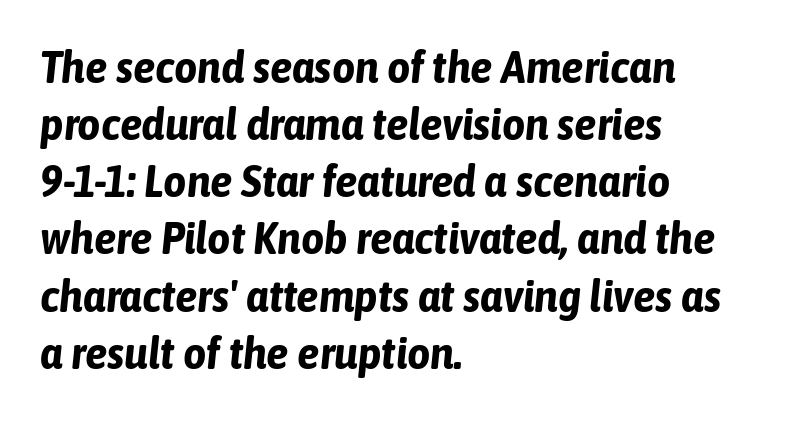
The image shows 45 px bold, condensed type, italic (leaning right); set left-aligned, normal line spacing (1.27x), normal letter spacing, not underlined; low stroke contrast and a medium x-height.
